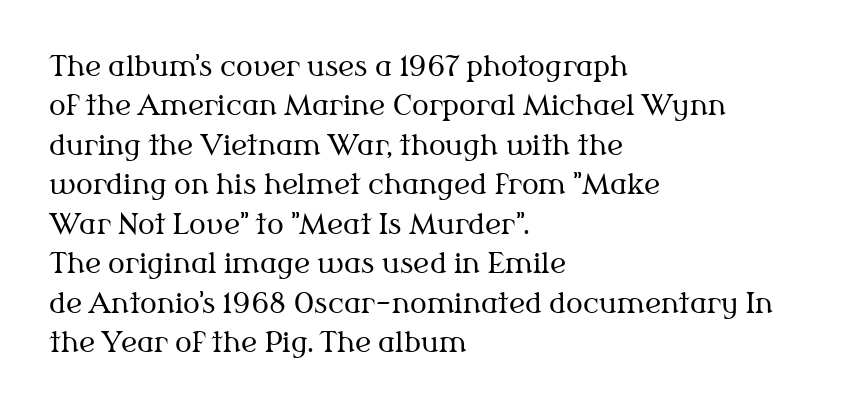
Italic? Not at all — the glyphs are vertical. The strokes are not fattened; the text isn't bold. Typeset ragged right — the left edge is the straight one. The horizontal fit of the characters is conventional and even. Letters rest on an invisible, unmarked baseline.
